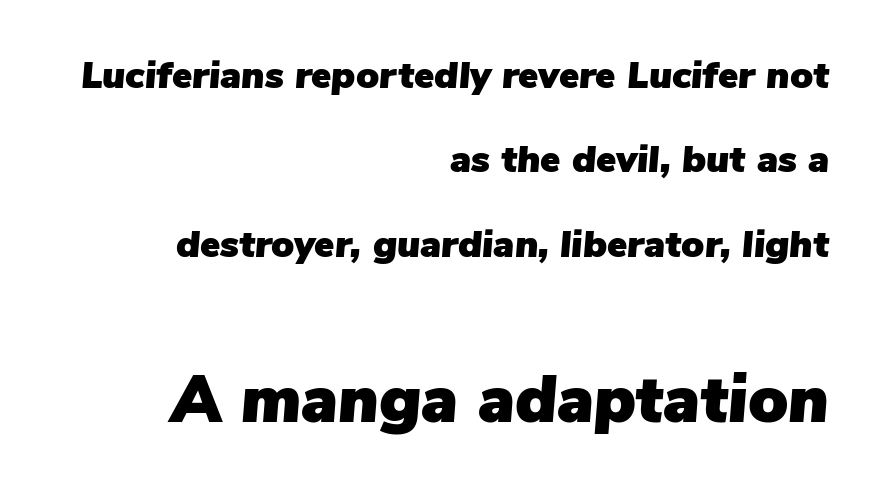
The image shows 66 px text type, italic (leaning right); set right-aligned, loose line spacing (2.22x), normal letter spacing, not underlined; the second (bottom) block is 1.74x larger; low stroke contrast and a medium x-height.
